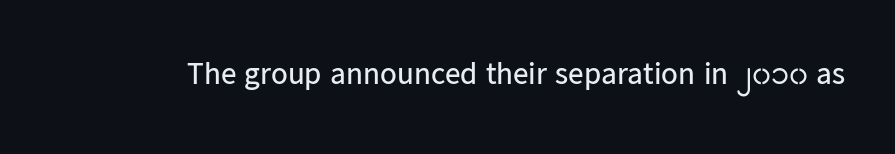
Q: Is the text bold? A: No.
Q: Is the text italic (slanted)? A: No, it is upright.
Q: Is the typeface a serif or a sans-serif typeface? A: Sans-serif.
Q: Is the text underlined? A: No.
Q: Is the spacing between letters normal or unusually wide? A: Normal.
Q: Width (condensed, normal, or wide)? A: Normal.
Q: Stroke contrast? A: Low.
Q: x-height? A: Medium.
Q: Monospaced? A: No.
